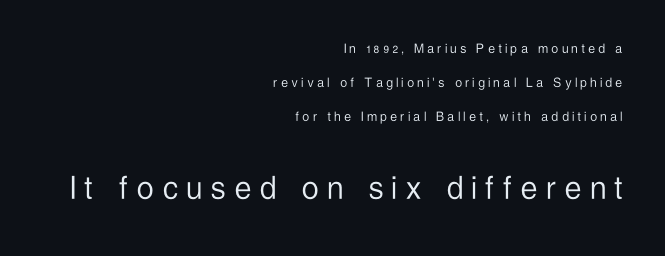
The image shows 37 px light, condensed sans-serif type, upright; set right-aligned, loose line spacing (2.27x), unusually wide letter spacing (+0.25 em), not underlined; the second (bottom) block is 2.47x larger; low stroke contrast and a medium x-height.
